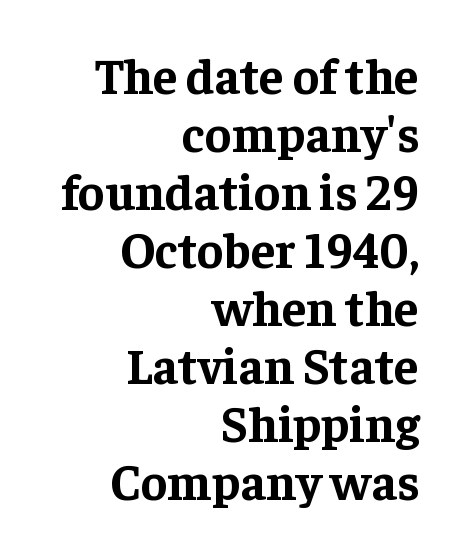
In CSS terms this would be text-align: right. Type without underlining. Letterform terminals end in serifs throughout the passage. If you drew a line through each stem, it would be perfectly vertical.
